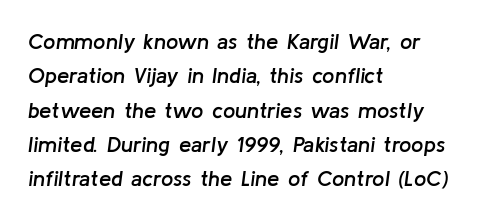
Q: Is the text bold? A: Semi-bold.
Q: Is the text italic (slanted)? A: Yes, it leans right by about 8 degrees.
Q: Is the text underlined? A: No.
Q: How is the paragraph aligned? A: Left-aligned.
Q: Is the spacing between letters normal or unusually wide? A: Normal.
Q: Is the spacing between lines tight, normal or loose? A: Normal.
